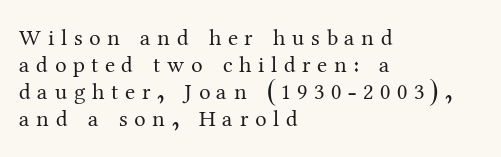
Q: Is the text bold? A: No.
Q: Is the text italic (slanted)? A: No, it is upright.
Q: Is the text underlined? A: No.
Q: How is the paragraph aligned? A: Left-aligned.
Q: Is the spacing between letters normal or unusually wide? A: Unusually wide.
